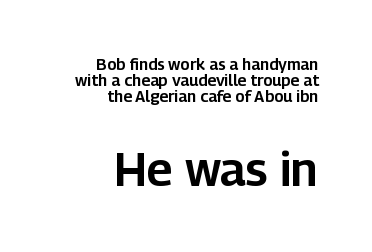
Q: Is the text italic (slanted)? A: No, it is upright.
Q: Is the typeface a serif or a sans-serif typeface? A: Sans-serif.
Q: Is the text underlined? A: No.
Q: How is the paragraph aligned? A: Right-aligned.
Q: Is the spacing between letters normal or unusually wide? A: Normal.
Q: Is the spacing between lines tight, normal or loose? A: Tight.
Q: Which block of text is set in a larger size, the first (top) or the second (bottom)? A: The second (bottom) one.
Q: Width (condensed, normal, or wide)? A: Normal.
Q: Stroke contrast? A: Low.
Q: x-height? A: Medium.
Q: Monospaced? A: No.
